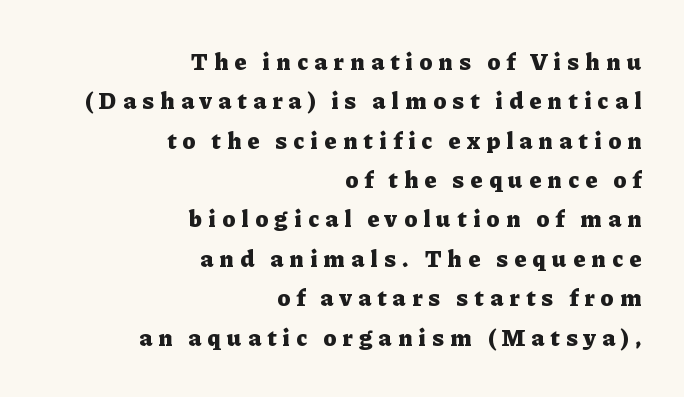
Plenty of ink on the page — the face is bold. Posture: vertical. Each new line begins a customary step beneath the previous one. Honestly, there is no underline to notice here at all.
